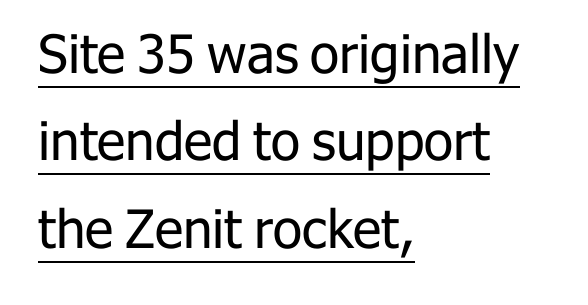
Standard letterfit; no display-style spreading of the glyphs. The passage shown is typeset with a sans-serif family. These lines were composed using upright roman letters. On a weight scale, this lands at 450 or below.
